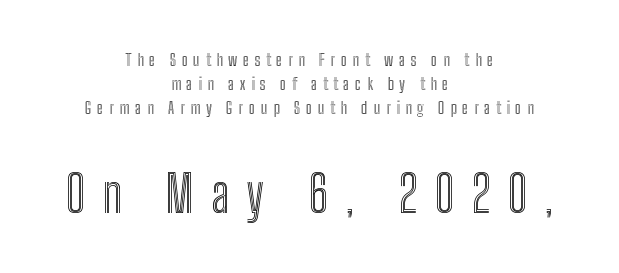
Here the designer chose a conventional face with non-uniform glyph widths. These lines sit exactly where default settings would place them. The passage shown is not underscored anywhere. The face used here is rendered with a markedly widened letterfit.
